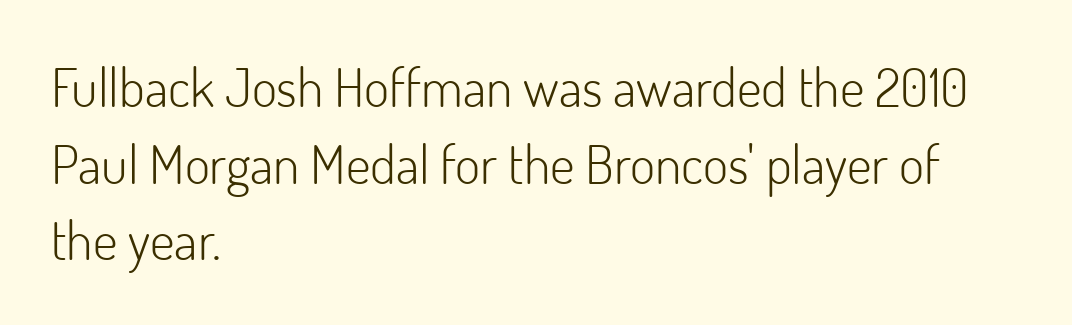
{"serif": "no", "italic": "no", "bold": "no", "weight": "light", "width": "normal", "stroke_contrast": "low", "x_height": "small", "monospaced": "no", "underline": "no", "align": "left", "line_spacing": "normal", "line_spacing_ratio": 1.42, "letter_spacing": "normal", "letter_spacing_em": 0.0, "glyph_px": 54}
